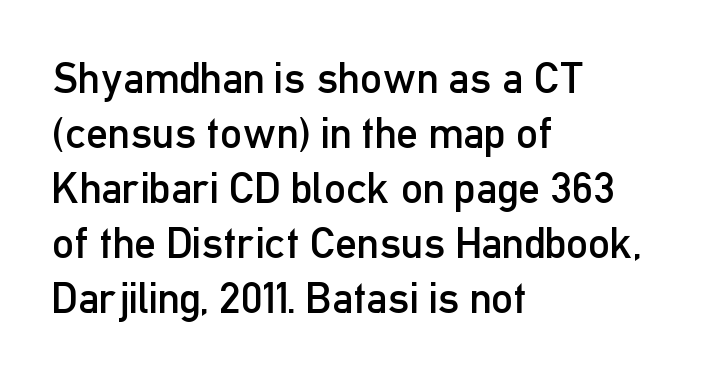
{"serif": "no", "italic": "no", "bold": "no", "weight": "regular", "width": "condensed", "stroke_contrast": "low", "x_height": "medium", "monospaced": "no", "underline": "no", "align": "left", "line_spacing": "normal", "line_spacing_ratio": 1.28, "letter_spacing": "normal", "letter_spacing_em": 0.0, "glyph_px": 43}
